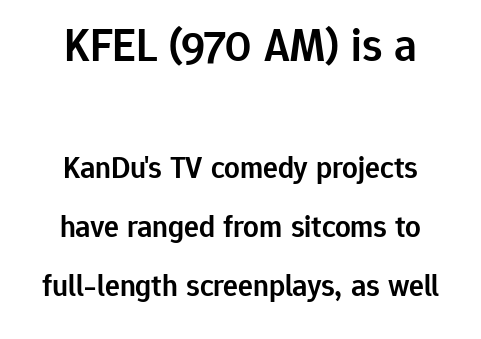
Q: Is the text bold? A: Semi-bold.
Q: Is the text italic (slanted)? A: No, it is upright.
Q: Is the typeface a serif or a sans-serif typeface? A: Sans-serif.
Q: Is the text underlined? A: No.
Q: Is the spacing between letters normal or unusually wide? A: Normal.
Q: Is the spacing between lines tight, normal or loose? A: Loose.
Q: Which block of text is set in a larger size, the first (top) or the second (bottom)? A: The first (top) one.
Q: Width (condensed, normal, or wide)? A: Normal.
Q: Stroke contrast? A: Low.
Q: x-height? A: Medium.
Q: Monospaced? A: No.
